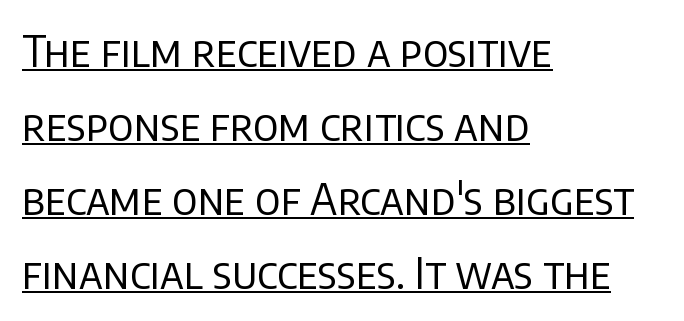
Do the characters align in a grid? No, the font is proportional. The lines are quadded left. Is there any slant? The stems are plumb. You can tell from the bare stems that sans-serif type was used.
